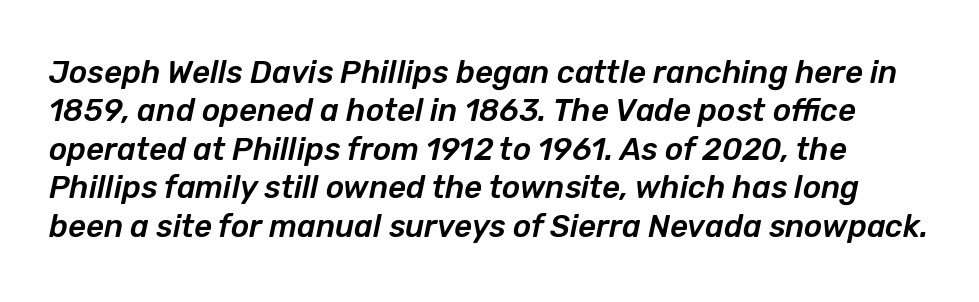
{"italic": "yes", "lean": "right", "slant_degrees": 12, "width": "normal", "stroke_contrast": "low", "x_height": "medium", "monospaced": "no", "underline": "no", "line_spacing_ratio": 1.24, "letter_spacing": "normal", "letter_spacing_em": 0.0, "glyph_px": 31}
